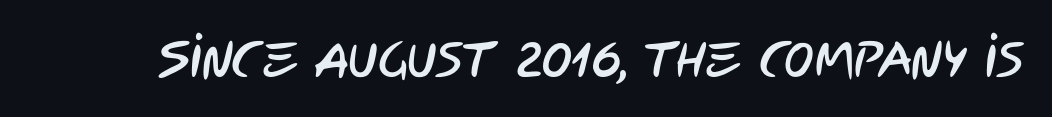
The characters display no serif detailing; their extremities are plain. You could not count columns in this text — the font is proportionally spaced. Here the glyphs are tracked normally, forming tight word shapes. Each row of text sits above clean, open space.
